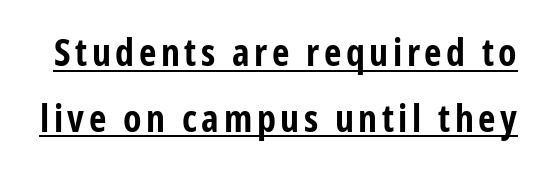
Q: Is the text bold? A: Yes.
Q: Is the text italic (slanted)? A: No, it is upright.
Q: Is the typeface a serif or a sans-serif typeface? A: Sans-serif.
Q: Is the text underlined? A: Yes.
Q: Width (condensed, normal, or wide)? A: Condensed.
Q: Stroke contrast? A: Low.
Q: x-height? A: Medium.
Q: Monospaced? A: No.
